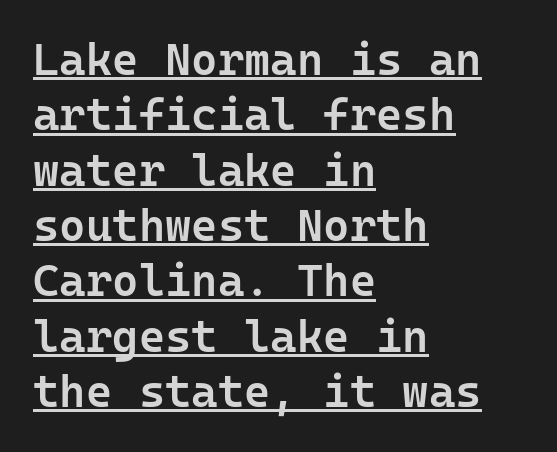
{"serif": "no", "italic": "no", "bold": "semi", "weight": "semibold", "width": "normal", "stroke_contrast": "low", "x_height": "medium", "monospaced": "yes", "underline": "yes", "align": "left", "line_spacing_ratio": 1.23, "letter_spacing": "normal", "letter_spacing_em": 0.0, "glyph_px": 45}
